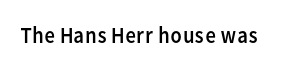
{"italic": "no", "bold": "no", "underline": "no", "letter_spacing": "normal", "letter_spacing_em": 0.0, "glyph_px": 23}
